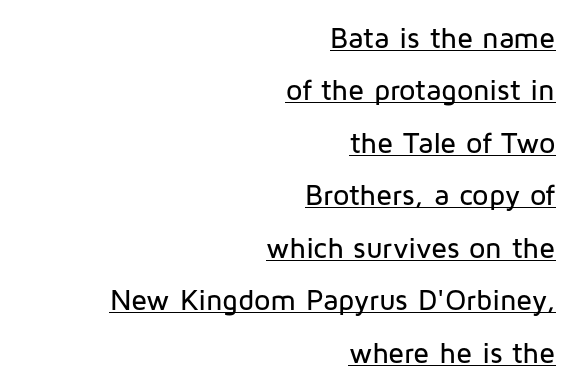
{"serif": "no", "italic": "no", "width": "normal", "stroke_contrast": "low", "x_height": "medium", "monospaced": "no", "underline": "yes", "align": "right", "line_spacing_ratio": 1.81, "letter_spacing": "normal", "letter_spacing_em": 0.0, "glyph_px": 29}
